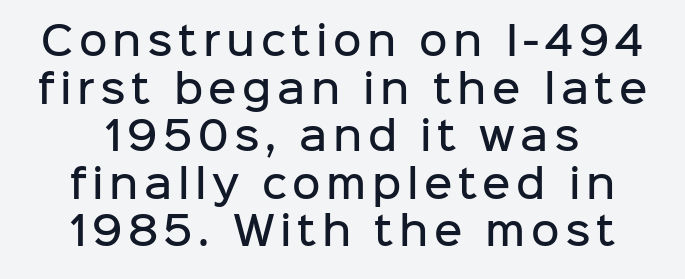
The image shows 39 px semibold sans-serif type, upright; set line spacing 1.22x, not underlined; low stroke contrast and a medium x-height.
